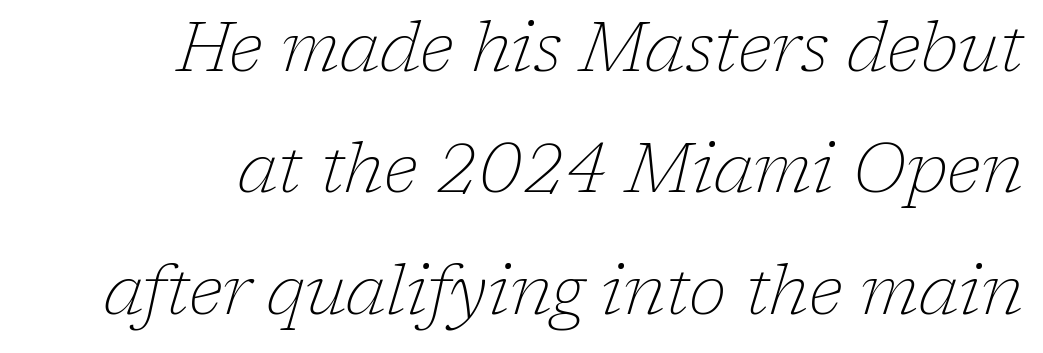
The image shows 69 px thin serif type, italic (leaning right); set right-aligned, line spacing 1.76x, normal letter spacing, not underlined; low stroke contrast and a medium x-height.
